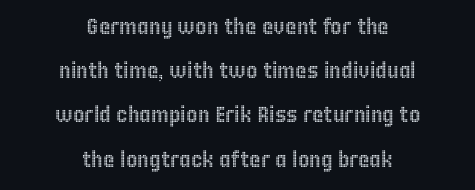
You could call the tracking neutral — neither tight nor loose. Has an underline been added? It has not. Line starts and ends both wander, symmetrically. Posture: straight, roman, zero tilt. Reading down the column, the eye jumps a long way to each next line.
